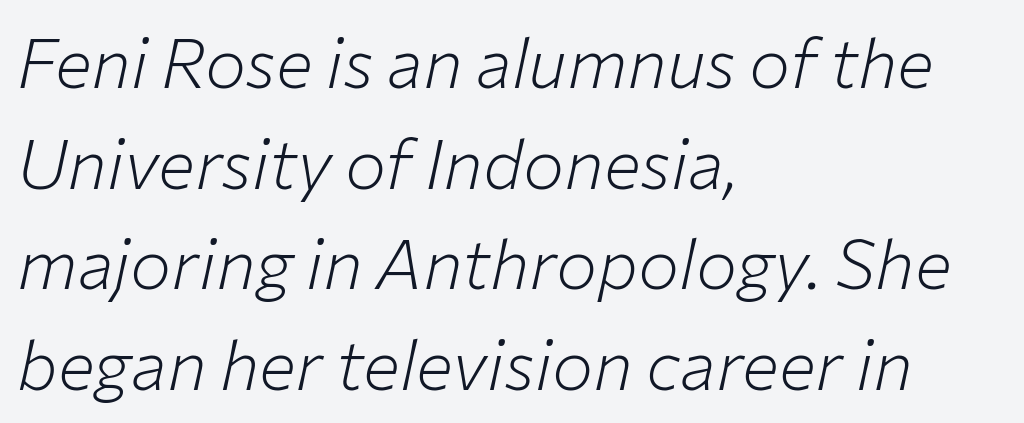
The lines are quadded left. These lines were composed using italics. Varying glyph widths throughout — classic text-font behaviour. Heft: none added — not bold.
